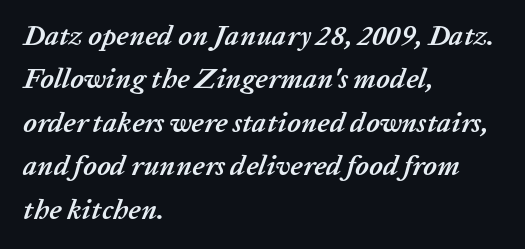
Q: Is the text bold? A: Yes.
Q: Is the text italic (slanted)? A: Yes, it leans right by about 20 degrees.
Q: Is the text underlined? A: No.
Q: How is the paragraph aligned? A: Left-aligned.
Q: Is the spacing between letters normal or unusually wide? A: Normal.
Q: Is the spacing between lines tight, normal or loose? A: Normal.
Q: Width (condensed, normal, or wide)? A: Normal.
Q: Stroke contrast? A: Low.
Q: x-height? A: Medium.
Q: Monospaced? A: No.
